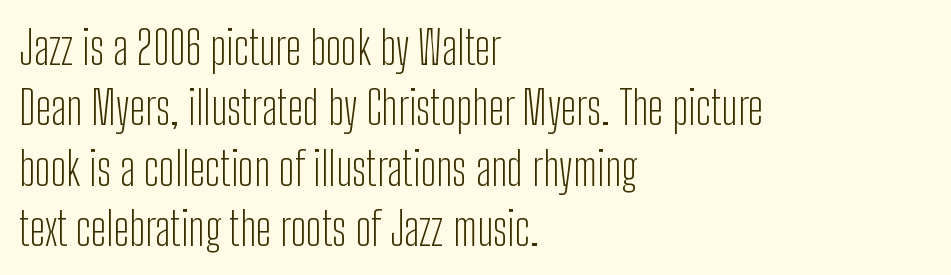
{"serif": "no", "italic": "no", "bold": "no", "weight": "light", "width": "condensed", "stroke_contrast": "low", "x_height": "medium", "monospaced": "no", "underline": "no", "align": "left", "line_spacing": "normal", "line_spacing_ratio": 1.31, "letter_spacing": "normal", "letter_spacing_em": 0.0, "glyph_px": 46}
